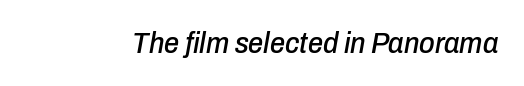
Q: Is the text italic (slanted)? A: Yes, it leans right by about 10 degrees.
Q: Is the text underlined? A: No.
Q: Is the spacing between letters normal or unusually wide? A: Normal.
Q: Width (condensed, normal, or wide)? A: Condensed.
Q: Stroke contrast? A: Low.
Q: x-height? A: Medium.
Q: Monospaced? A: No.
